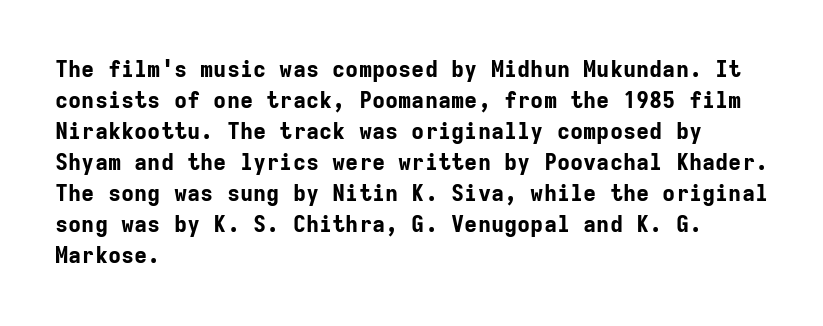
Q: Is the text bold? A: Yes.
Q: Is the text italic (slanted)? A: No, it is upright.
Q: Is the text underlined? A: No.
Q: How is the paragraph aligned? A: Left-aligned.
Q: Is the spacing between letters normal or unusually wide? A: Normal.
Q: Is the spacing between lines tight, normal or loose? A: Normal.
